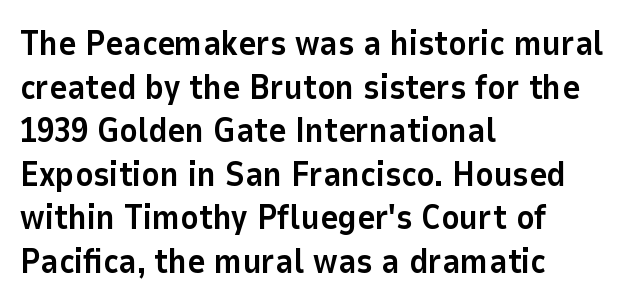
Quick note: not italic, upright. Nothing sits at the stroke ends, so this counts as sans-serif. Horizontally, the lines are justified to the leading edge only. Does the weight exceed regular? Yes, all the way to bold. Honestly, the letter spacing is just normal — you wouldn't notice it.
